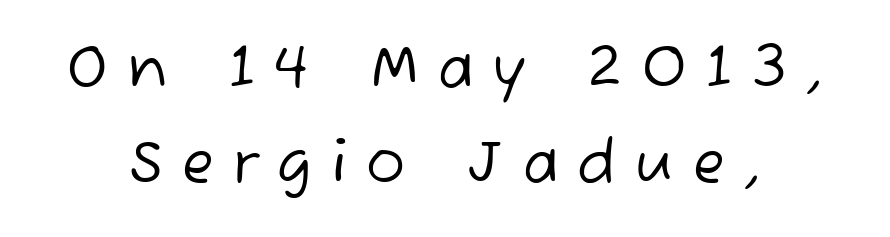
Q: Is the text bold? A: No.
Q: Is the typeface a serif or a sans-serif typeface? A: Sans-serif.
Q: Is the text underlined? A: No.
Q: Is the spacing between letters normal or unusually wide? A: Unusually wide.
Q: Is the spacing between lines tight, normal or loose? A: Normal.
Q: Width (condensed, normal, or wide)? A: Normal.
Q: Stroke contrast? A: Low.
Q: x-height? A: Medium.
Q: Monospaced? A: No.
